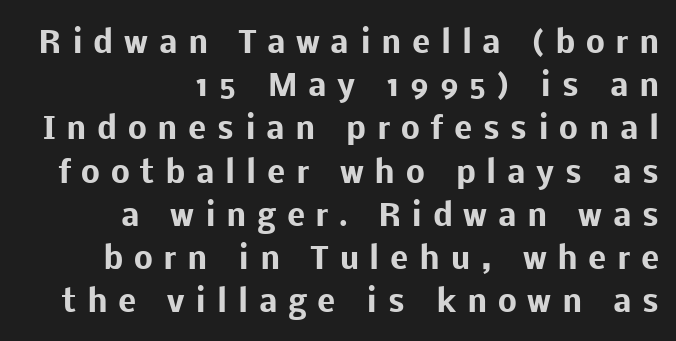
{"serif": "no", "italic": "no", "bold": "yes", "weight": "heavy", "width": "normal", "stroke_contrast": "low", "x_height": "medium", "monospaced": "no", "underline": "no", "align": "right", "line_spacing": "normal", "line_spacing_ratio": 1.44, "letter_spacing": "wide", "letter_spacing_em": 0.36, "glyph_px": 30}
